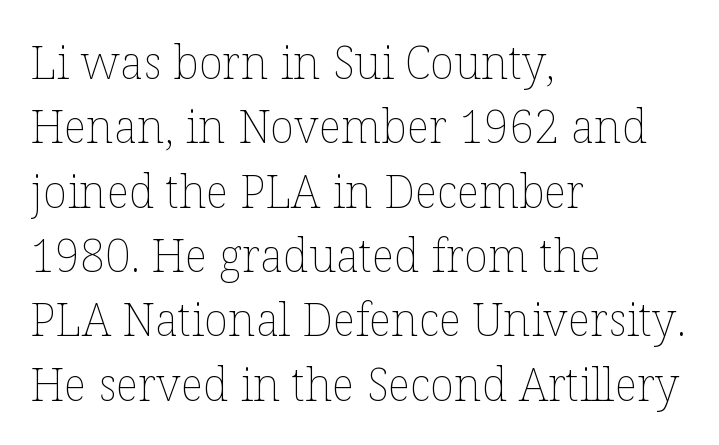
{"italic": "no", "bold": "no", "weight": "thin", "width": "normal", "stroke_contrast": "low", "x_height": "medium", "monospaced": "no", "underline": "no", "align": "left", "line_spacing": "normal", "line_spacing_ratio": 1.43, "letter_spacing": "normal", "letter_spacing_em": 0.0, "glyph_px": 45}
